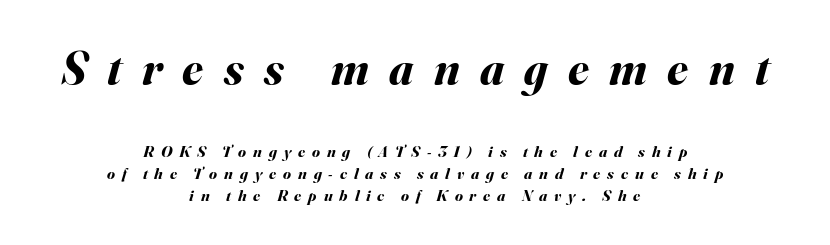
Q: Is the text bold? A: Yes.
Q: Is the text italic (slanted)? A: Yes, it leans right by about 16 degrees.
Q: Is the text underlined? A: No.
Q: How is the paragraph aligned? A: Centered.
Q: Is the spacing between letters normal or unusually wide? A: Unusually wide.
Q: Is the spacing between lines tight, normal or loose? A: Normal.
Q: Which block of text is set in a larger size, the first (top) or the second (bottom)? A: The first (top) one.
Q: Width (condensed, normal, or wide)? A: Normal.
Q: Stroke contrast? A: Medium.
Q: x-height? A: Small.
Q: Monospaced? A: No.
